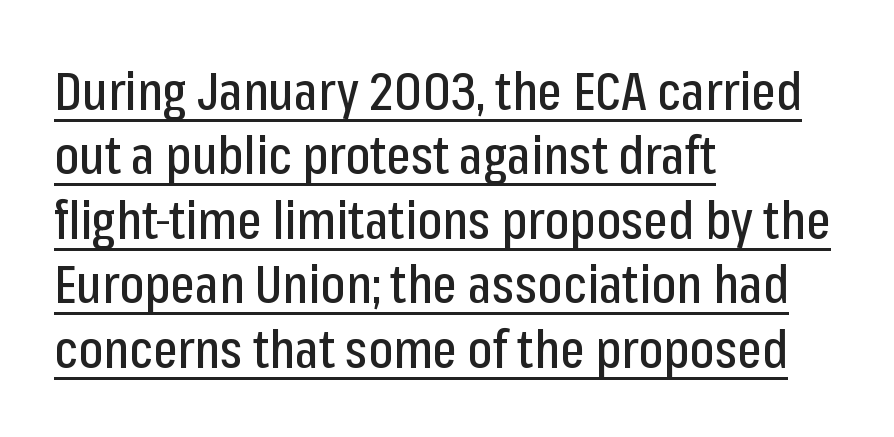
Q: Is the text italic (slanted)? A: No, it is upright.
Q: Is the typeface a serif or a sans-serif typeface? A: Sans-serif.
Q: Is the text underlined? A: Yes.
Q: How is the paragraph aligned? A: Left-aligned.
Q: Is the spacing between letters normal or unusually wide? A: Normal.
Q: Width (condensed, normal, or wide)? A: Condensed.
Q: Stroke contrast? A: Low.
Q: x-height? A: Medium.
Q: Monospaced? A: No.
